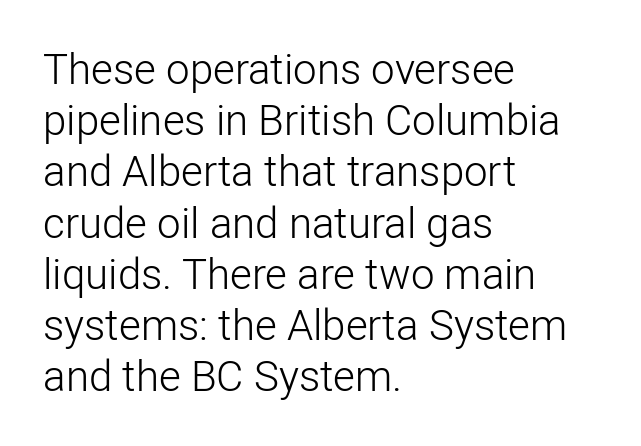
Rule under the text: the space is simply empty. This sample has the flowing, uneven cadence of proportional lettering. Teacher's note: observe the even left margin — that is flush-left alignment. Upright lettering throughout. What kind of face is this? One without serifs — a sans.
